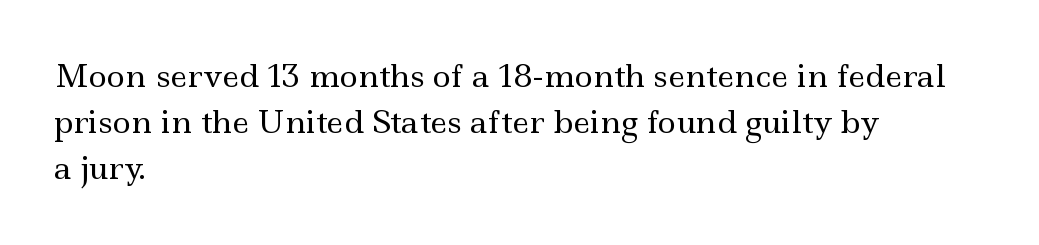
Q: Is the text bold? A: No.
Q: Is the text italic (slanted)? A: No, it is upright.
Q: Is the typeface a serif or a sans-serif typeface? A: Serif.
Q: Is the text underlined? A: No.
Q: How is the paragraph aligned? A: Left-aligned.
Q: Is the spacing between letters normal or unusually wide? A: Normal.
Q: Is the spacing between lines tight, normal or loose? A: Normal.
Q: Width (condensed, normal, or wide)? A: Wide.
Q: x-height? A: Small.
Q: Monospaced? A: No.
